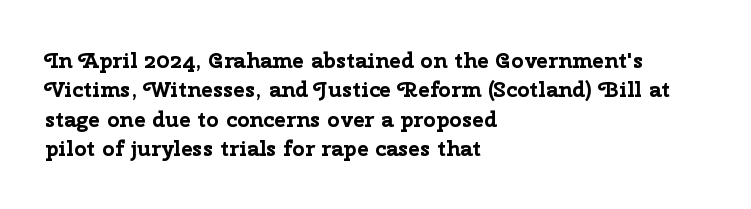
The vertical gap from one line to the next is medium. The rendering uses a bold face; every stroke is thick and dark. When letters stand straight like this, we call the style roman or upright. A typesetter would call this zero additional tracking.
